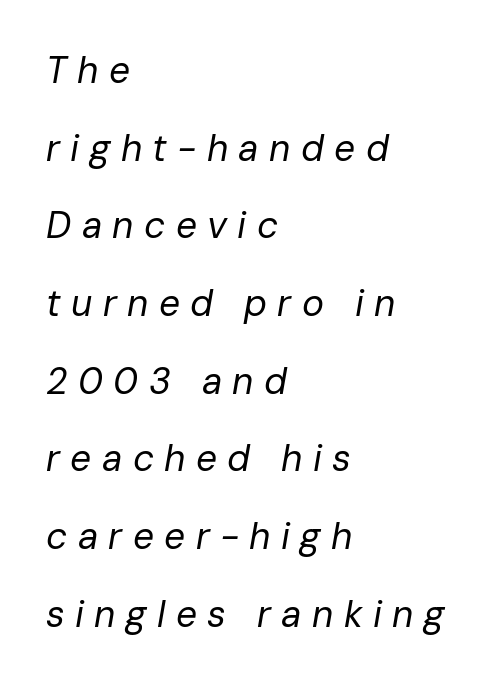
The image shows 37 px regular-weight type, italic (leaning right); set left-aligned, loose line spacing (2.1x), unusually wide letter spacing (+0.28 em), not underlined; low stroke contrast and a medium x-height.
